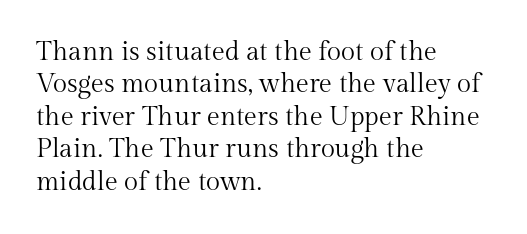
The image shows 26 px text type, upright; set left-aligned, normal line spacing (1.25x), normal letter spacing, not underlined.
